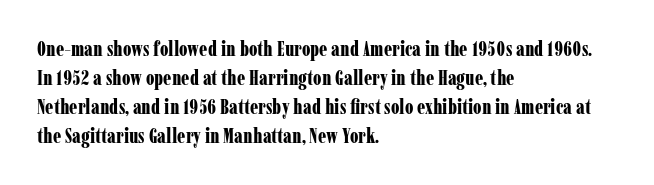
{"italic": "no", "bold": "yes", "underline": "no", "align": "left", "line_spacing": "normal", "line_spacing_ratio": 1.45, "letter_spacing": "normal", "letter_spacing_em": 0.0, "glyph_px": 20}
